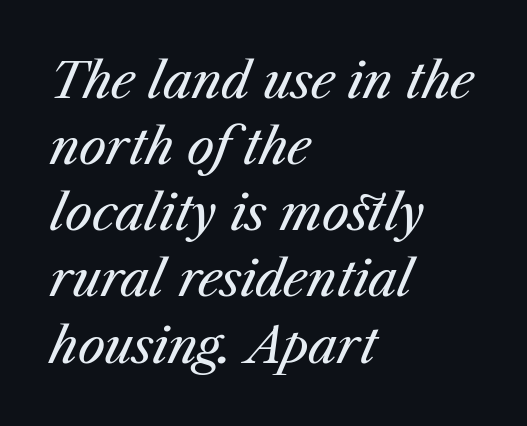
{"italic": "yes", "lean": "right", "slant_degrees": 23, "bold": "no", "weight": "regular", "width": "normal", "stroke_contrast": "medium", "x_height": "medium", "monospaced": "no", "underline": "no", "align": "left", "line_spacing": "normal", "line_spacing_ratio": 1.35, "letter_spacing": "normal", "letter_spacing_em": 0.0, "glyph_px": 49}
